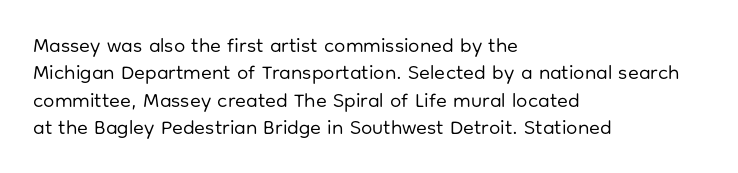
Q: Is the text bold? A: No.
Q: Is the text italic (slanted)? A: No, it is upright.
Q: Is the text underlined? A: No.
Q: How is the paragraph aligned? A: Left-aligned.
Q: Is the spacing between letters normal or unusually wide? A: Normal.
Q: Is the spacing between lines tight, normal or loose? A: Normal.
